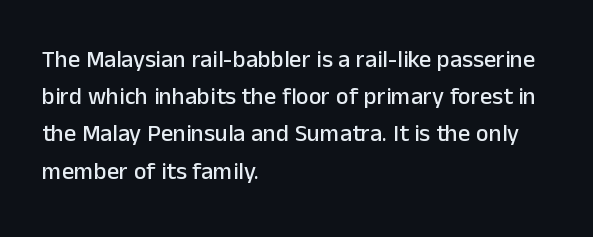
Q: Is the text italic (slanted)? A: No, it is upright.
Q: Is the text underlined? A: No.
Q: How is the paragraph aligned? A: Left-aligned.
Q: Is the spacing between letters normal or unusually wide? A: Normal.
Q: Is the spacing between lines tight, normal or loose? A: Normal.
